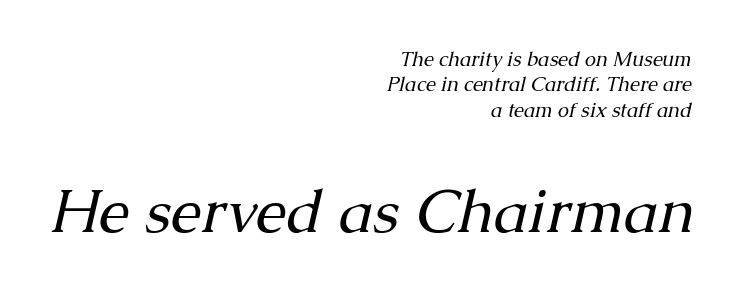
{"serif": "yes", "italic": "yes", "lean": "right", "slant_degrees": 13, "bold": "no", "weight": "regular", "width": "normal", "stroke_contrast": "medium", "x_height": "medium", "monospaced": "no", "underline": "no", "align": "right", "line_spacing": "normal", "line_spacing_ratio": 1.27, "letter_spacing": "normal", "letter_spacing_em": 0.0, "larger_block": "second", "size_ratio": 3.05, "glyph_px": 61}
